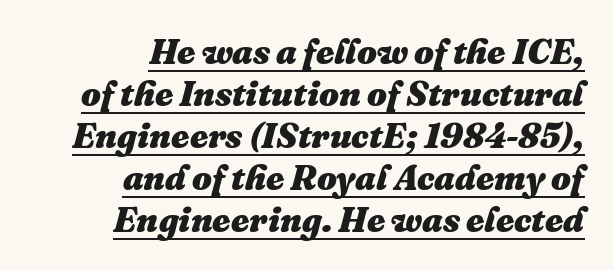
Q: Is the text bold? A: Yes.
Q: Is the text italic (slanted)? A: Yes, it leans right by about 16 degrees.
Q: Is the text underlined? A: Yes.
Q: How is the paragraph aligned? A: Right-aligned.
Q: Is the spacing between letters normal or unusually wide? A: Normal.
Q: Width (condensed, normal, or wide)? A: Normal.
Q: Stroke contrast? A: Medium.
Q: x-height? A: Medium.
Q: Monospaced? A: No.
